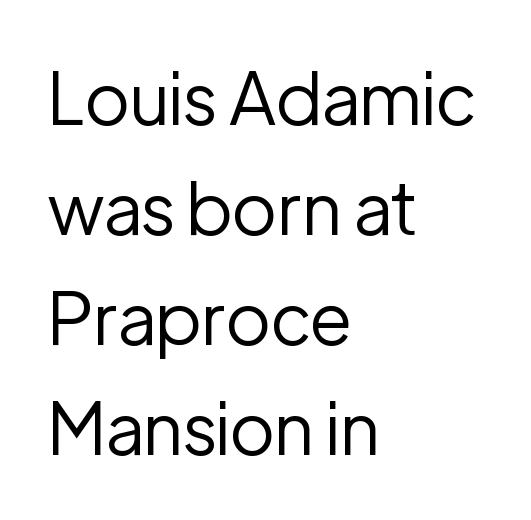
Is this a heavy cut? Hardly; it is regular or lighter. Lines of text with bare space underneath. The face used here is proportionally spaced, like ordinary book or web type. A typesetter would label this face a sans.
